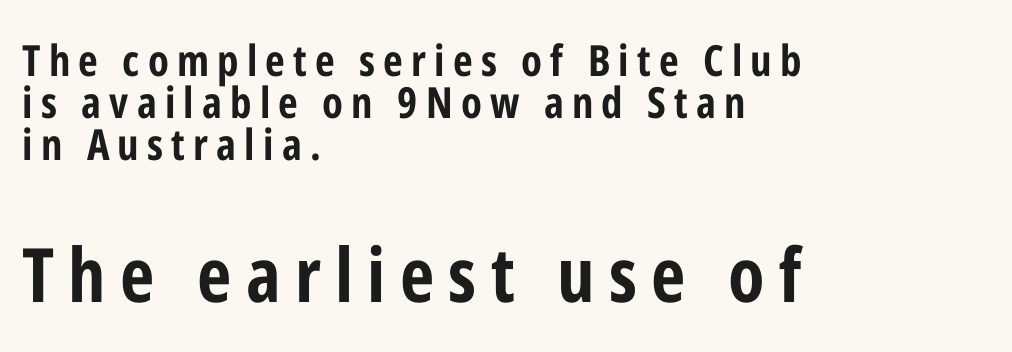
Q: Is the text bold? A: Yes.
Q: Is the text italic (slanted)? A: No, it is upright.
Q: Is the typeface a serif or a sans-serif typeface? A: Sans-serif.
Q: Is the text underlined? A: No.
Q: How is the paragraph aligned? A: Left-aligned.
Q: Is the spacing between lines tight, normal or loose? A: Tight.
Q: Which block of text is set in a larger size, the first (top) or the second (bottom)? A: The second (bottom) one.
Q: Width (condensed, normal, or wide)? A: Condensed.
Q: Stroke contrast? A: Low.
Q: x-height? A: Medium.
Q: Monospaced? A: No.
